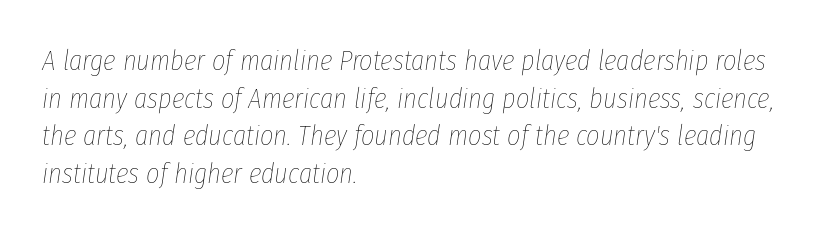
Vertical spacing — default. Does extra space separate the letters? No, they use regular spacing. Is this a heavy cut? Hardly; it is regular or lighter. Spacing verdict: proportional, widths tailored to each character. Lines of text with bare space underneath.
